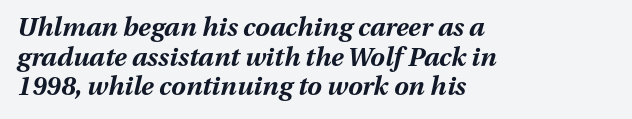
The image shows 26 px bold type, italic (leaning right); set left-aligned, tight line spacing (1.14x), normal letter spacing, not underlined.
